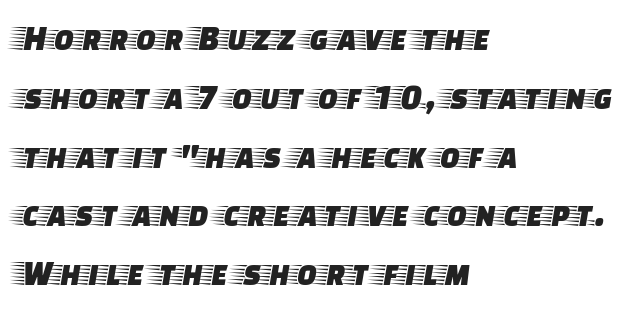
Q: Is the text italic (slanted)? A: Yes.
Q: Is the typeface a serif or a sans-serif typeface? A: Serif.
Q: Is the text underlined? A: No.
Q: How is the paragraph aligned? A: Left-aligned.
Q: Is the spacing between letters normal or unusually wide? A: Normal.
Q: Is the spacing between lines tight, normal or loose? A: Normal.
Q: Width (condensed, normal, or wide)? A: Wide.
Q: Stroke contrast? A: Low.
Q: x-height? A: Large.
Q: Monospaced? A: No.
